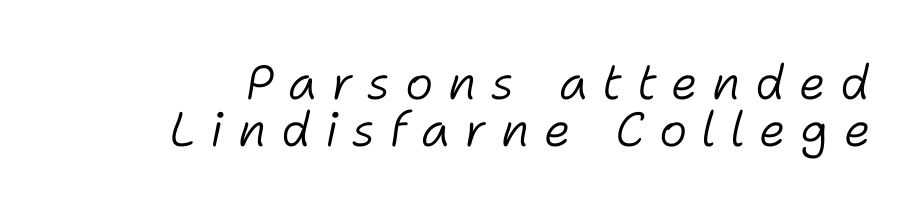
A bare baseline throughout the passage. Reading down the column, the eye jumps only a short way to each next line. Spacing between characters has been opened up far beyond the box default. The font's italic variant was chosen for this text. Do the characters align in a grid? No, the font is proportional. Caption: face not bold, strokes unweighted.
